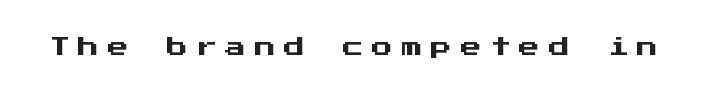
Q: Is the text italic (slanted)? A: No, it is upright.
Q: Is the text underlined? A: No.
Q: Is the spacing between letters normal or unusually wide? A: Unusually wide.
